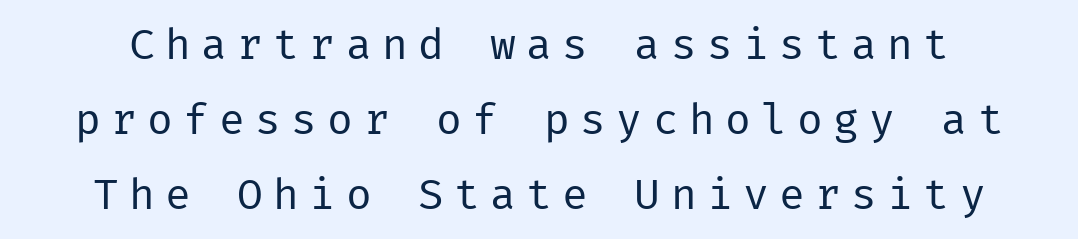
Q: Is the text bold? A: No.
Q: Is the text italic (slanted)? A: No, it is upright.
Q: Is the typeface a serif or a sans-serif typeface? A: Sans-serif.
Q: Is the text underlined? A: No.
Q: Is the spacing between letters normal or unusually wide? A: Unusually wide.
Q: Width (condensed, normal, or wide)? A: Normal.
Q: Stroke contrast? A: Low.
Q: x-height? A: Medium.
